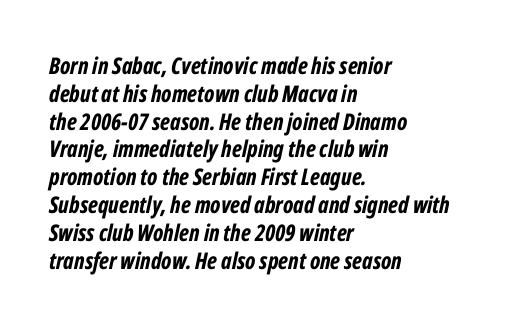
Q: Is the text bold? A: Yes.
Q: Is the text italic (slanted)? A: Yes, it leans right by about 12 degrees.
Q: Is the text underlined? A: No.
Q: How is the paragraph aligned? A: Left-aligned.
Q: Is the spacing between letters normal or unusually wide? A: Normal.
